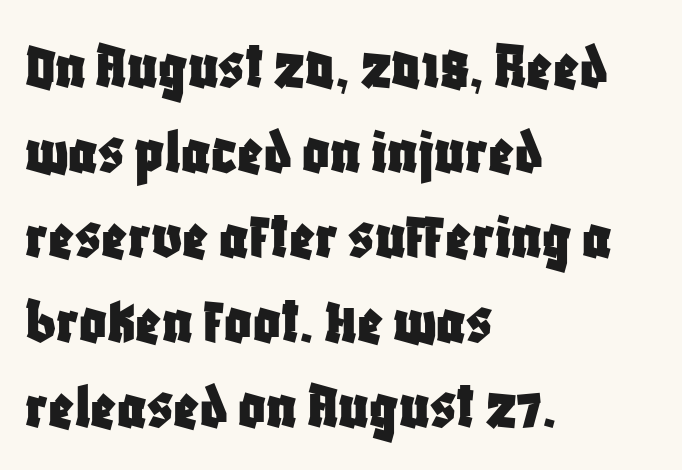
A typesetter would label this face a sans. How would I describe the line gaps? Plain and ordinary. The tracking reads as untouched default to a designer's eye. Descenders hang freely into open space. The compositor pushed each line to the left boundary. Italic? Not at all — the glyphs are vertical.
